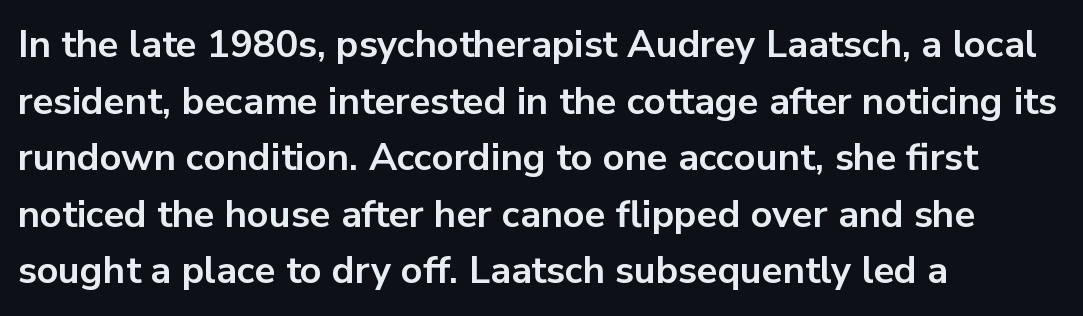
The image shows 38 px bold sans-serif type, upright; set left-aligned, normal line spacing (1.49x), normal letter spacing, not underlined; low stroke contrast and a medium x-height.
